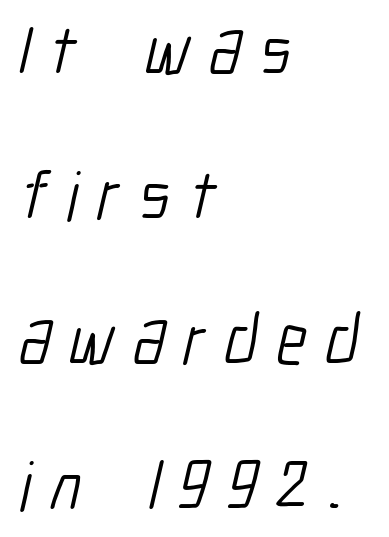
{"serif": "no", "bold": "no", "weight": "light", "width": "condensed", "stroke_contrast": "low", "x_height": "medium", "monospaced": "no", "underline": "no", "align": "left", "line_spacing": "loose", "line_spacing_ratio": 2.1, "letter_spacing": "wide", "letter_spacing_em": 0.27, "glyph_px": 69}
